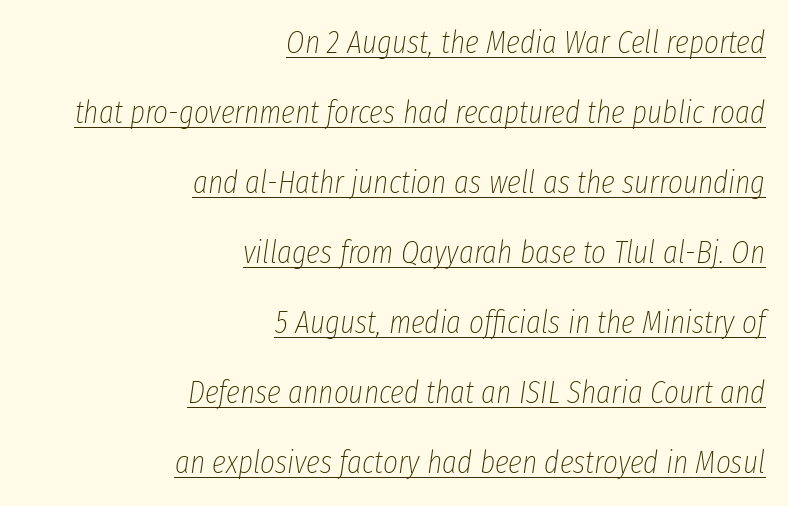
The image shows 32 px thin, condensed type, italic (leaning right); set right-aligned, loose line spacing (2.19x), normal letter spacing, underlined; low stroke contrast and a medium x-height.
